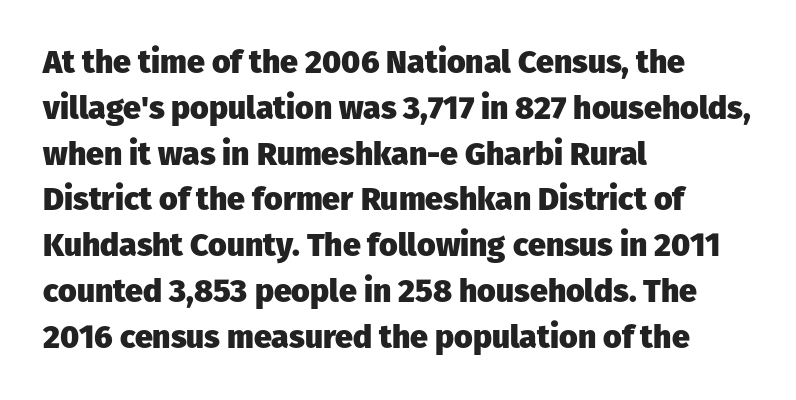
The horizontal fit of the characters is conventional and even. The passage shown is not underscored anywhere. Notice how the stems are strictly vertical — no italics here. Are there feet on the stems? There aren't — it's a sans. Heavy, bold letterforms.
